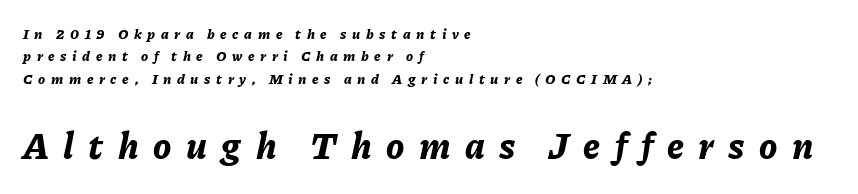
Q: Is the text bold? A: Yes.
Q: Is the text italic (slanted)? A: Yes, it leans right by about 11 degrees.
Q: Is the text underlined? A: No.
Q: How is the paragraph aligned? A: Left-aligned.
Q: Is the spacing between letters normal or unusually wide? A: Unusually wide.
Q: Is the spacing between lines tight, normal or loose? A: Normal.
Q: Which block of text is set in a larger size, the first (top) or the second (bottom)? A: The second (bottom) one.
Q: Width (condensed, normal, or wide)? A: Normal.
Q: Stroke contrast? A: Low.
Q: x-height? A: Medium.
Q: Monospaced? A: No.
